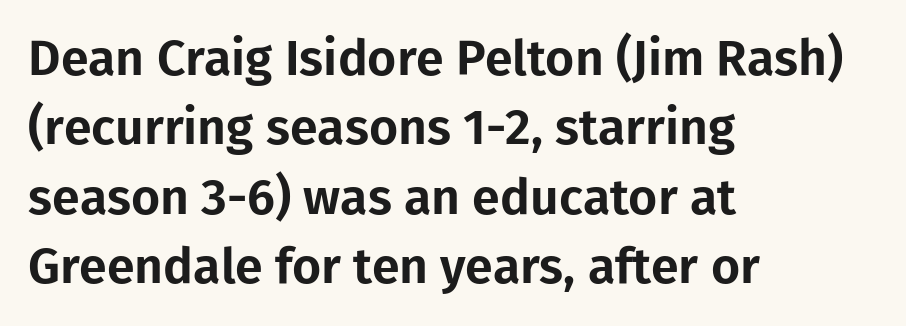
Each letter's strokes conclude bluntly, with no projecting serifs. Has an underline been added? It has not. Note the varied advance widths — an 'i' is clearly narrower than an 'm'. The designer left line spacing at the default. Which margin do the lines hug? The left one — the right edge is uneven. Notice how the stems are strictly vertical — no italics here.
